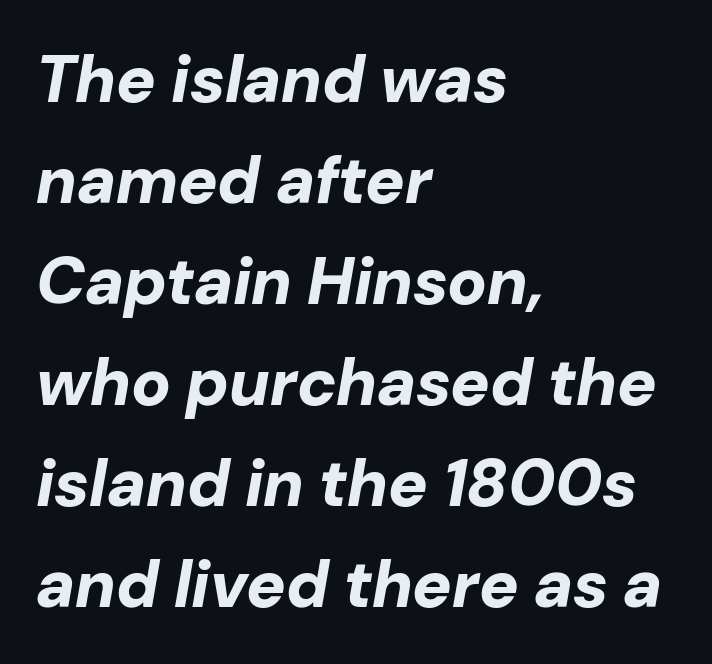
This block has exactly the height ordinary leading produces. Think of a printed novel: that variable character pitch is what you see here. The rendering keeps characters at their native spacing. The baseline area is clear.
